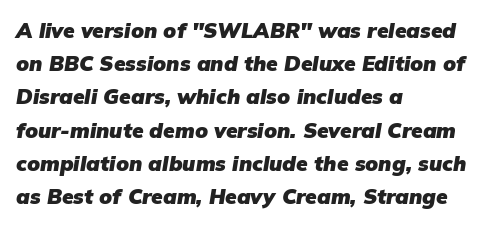
{"italic": "yes", "lean": "right", "slant_degrees": 9, "bold": "yes", "underline": "no", "align": "left", "line_spacing": "normal", "line_spacing_ratio": 1.58, "letter_spacing": "normal", "letter_spacing_em": 0.0, "glyph_px": 21}
